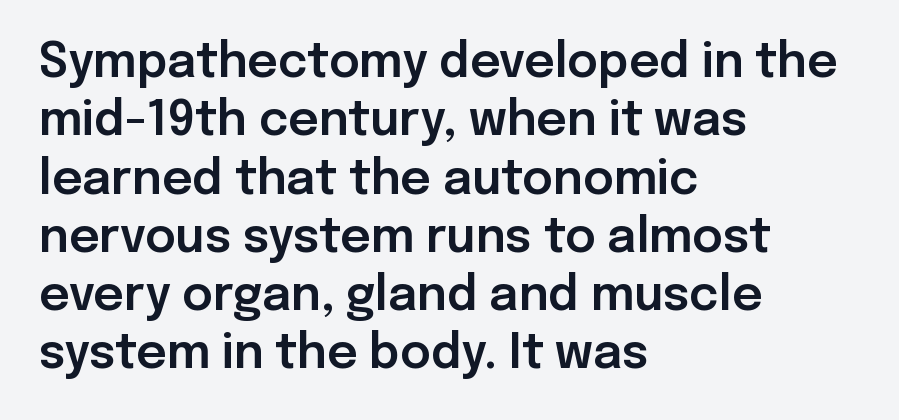
Is there any slant? The stems are plumb. This sample uses plain, unmodified letter spacing. You can tell from the bare stems that sans-serif type was used. If you drew a ruler down the left edge, every line would touch it.
